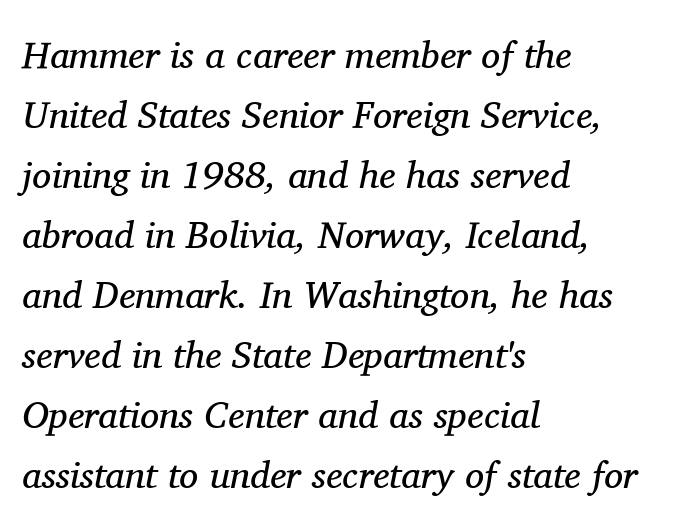
Descender tails drop into unmarked territory. No extra ink here — the face is not bold. Stroke terminals: seriffed. Spacing verdict: proportional, widths tailored to each character.
